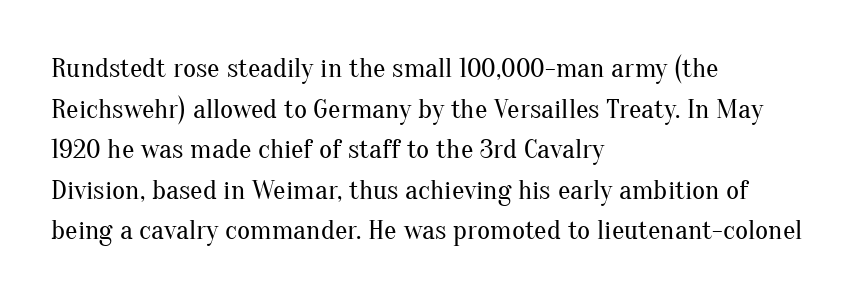
{"serif": "yes", "italic": "no", "bold": "no", "weight": "regular", "width": "normal", "stroke_contrast": "medium", "x_height": "small", "monospaced": "no", "underline": "no", "align": "left", "line_spacing": "normal", "line_spacing_ratio": 1.45, "letter_spacing": "normal", "letter_spacing_em": 0.0, "glyph_px": 28}
